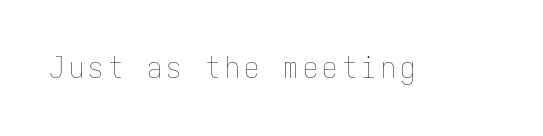
{"italic": "no", "bold": "no", "weight": "thin", "width": "condensed", "stroke_contrast": "low", "x_height": "medium", "monospaced": "yes", "underline": "no", "glyph_px": 30}
